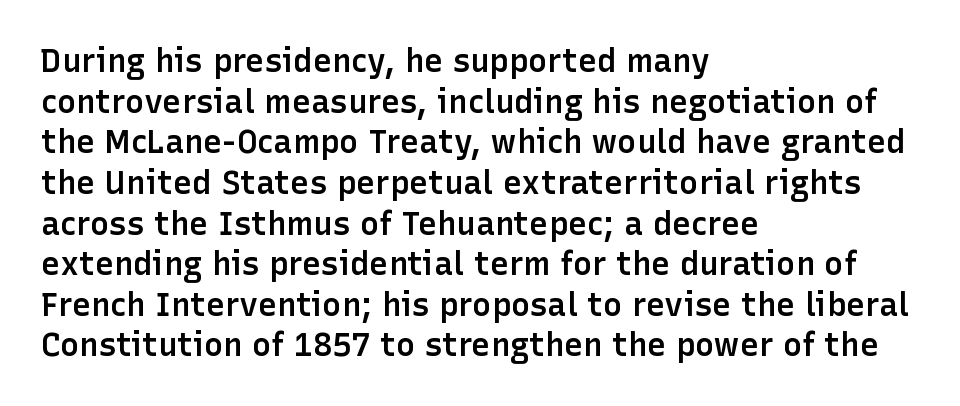
{"serif": "no", "italic": "no", "bold": "semi", "weight": "semibold", "width": "normal", "stroke_contrast": "low", "x_height": "medium", "monospaced": "no", "underline": "no", "align": "left", "line_spacing": "normal", "line_spacing_ratio": 1.27, "letter_spacing": "normal", "letter_spacing_em": 0.0, "glyph_px": 32}
